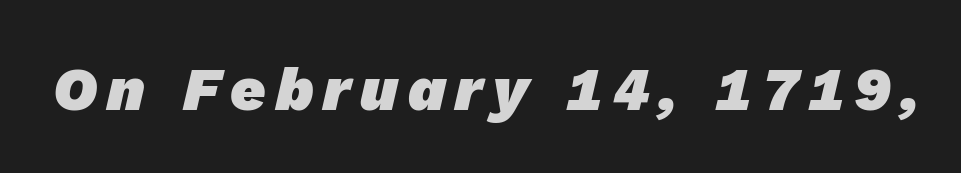
{"serif": "no", "bold": "yes", "weight": "heavy", "width": "normal", "stroke_contrast": "low", "x_height": "medium", "monospaced": "no", "underline": "no", "glyph_px": 61}
